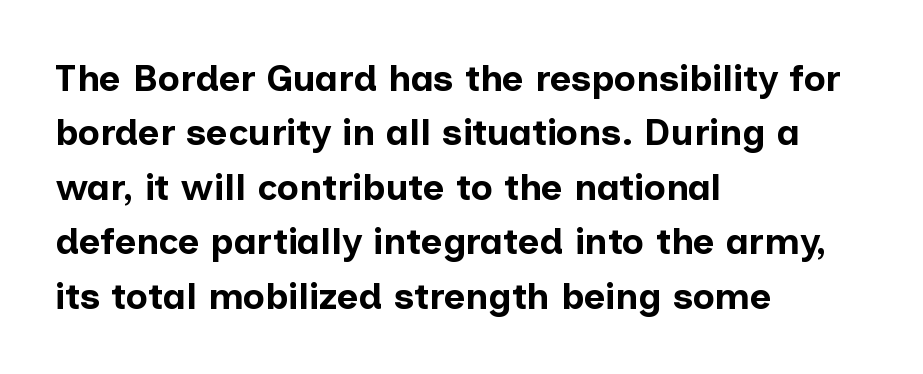
{"serif": "no", "italic": "no", "bold": "yes", "weight": "bold", "width": "normal", "stroke_contrast": "low", "x_height": "medium", "monospaced": "no", "underline": "no", "align": "left", "line_spacing": "normal", "line_spacing_ratio": 1.47, "letter_spacing": "normal", "letter_spacing_em": 0.0, "glyph_px": 37}
